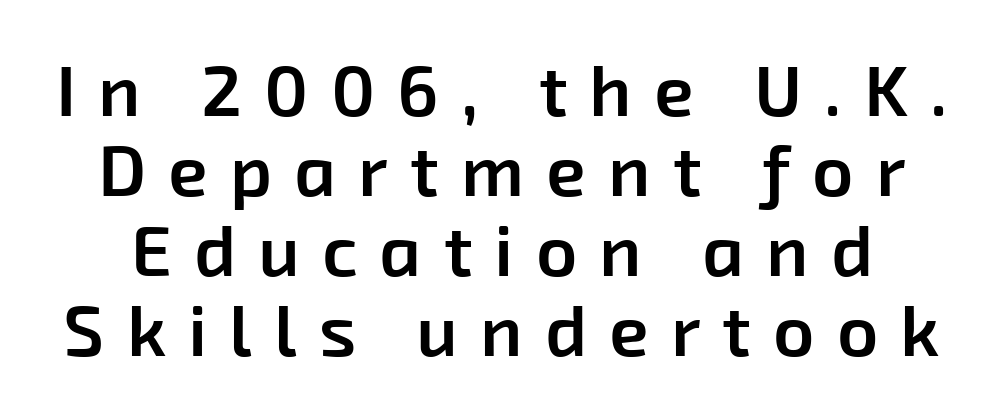
These words are printed semibold, heavier than regular yet not bold. The letters advance in unequal steps, a hallmark of proportional type. Substantial extra tracking has been applied to these lines. Horizontal bands of white between lines are thin slivers. The characters display no serif detailing; their extremities are plain. Bare-footed words on every line.
